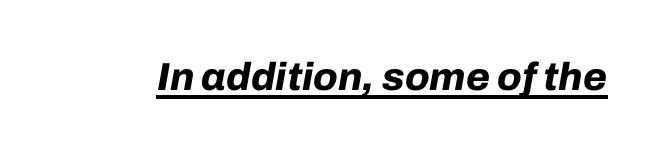
The image shows 39 px bold type, italic (leaning right); set normal letter spacing, underlined; low stroke contrast and a medium x-height.
